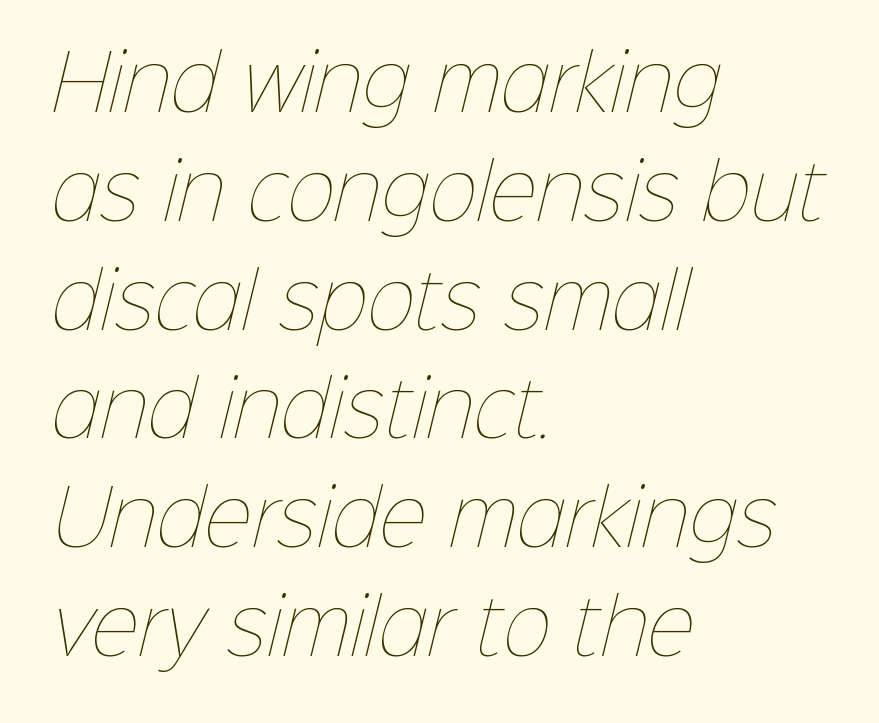
{"bold": "no", "weight": "thin", "width": "normal", "stroke_contrast": "low", "x_height": "medium", "monospaced": "no", "underline": "no", "align": "left", "line_spacing": "normal", "line_spacing_ratio": 1.47, "letter_spacing": "normal", "letter_spacing_em": 0.0, "glyph_px": 74}
